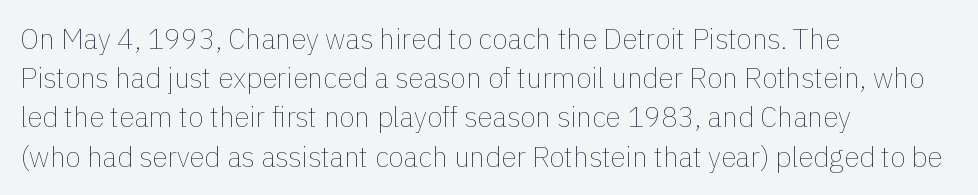
Q: Is the text bold? A: No.
Q: Is the text italic (slanted)? A: No, it is upright.
Q: Is the text underlined? A: No.
Q: How is the paragraph aligned? A: Left-aligned.
Q: Is the spacing between letters normal or unusually wide? A: Normal.
Q: Is the spacing between lines tight, normal or loose? A: Normal.
Q: Width (condensed, normal, or wide)? A: Normal.
Q: x-height? A: Medium.
Q: Monospaced? A: No.
